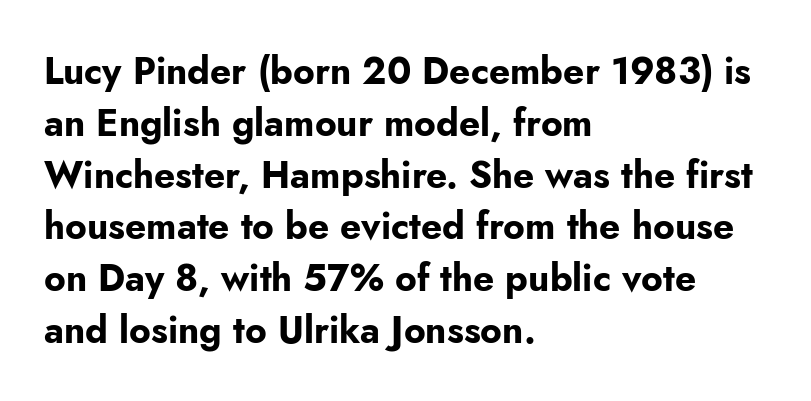
Q: Is the text bold? A: Yes.
Q: Is the text italic (slanted)? A: No, it is upright.
Q: Is the typeface a serif or a sans-serif typeface? A: Sans-serif.
Q: Is the text underlined? A: No.
Q: How is the paragraph aligned? A: Left-aligned.
Q: Is the spacing between letters normal or unusually wide? A: Normal.
Q: Is the spacing between lines tight, normal or loose? A: Normal.
Q: Width (condensed, normal, or wide)? A: Normal.
Q: Stroke contrast? A: Low.
Q: x-height? A: Small.
Q: Monospaced? A: No.
